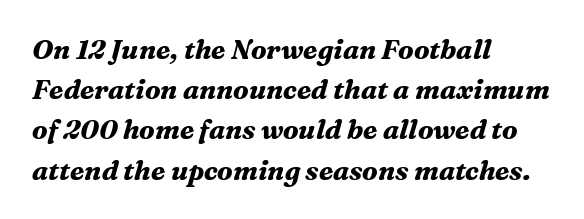
Italic? Definitely — the glyphs are oblique. I'd describe the lettering as bold — thick and assertive. The rendering uses a moderate line-height, typical for paragraphs. Left-aligned paragraph, ragged on the right.
